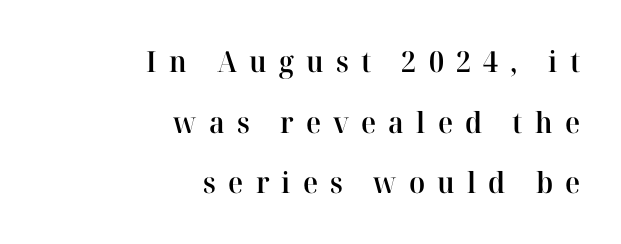
Q: Is the text bold? A: Semi-bold.
Q: Is the text italic (slanted)? A: No, it is upright.
Q: Is the typeface a serif or a sans-serif typeface? A: Serif.
Q: Is the text underlined? A: No.
Q: How is the paragraph aligned? A: Right-aligned.
Q: Is the spacing between letters normal or unusually wide? A: Unusually wide.
Q: Is the spacing between lines tight, normal or loose? A: Loose.
Q: Width (condensed, normal, or wide)? A: Normal.
Q: Stroke contrast? A: High.
Q: x-height? A: Medium.
Q: Monospaced? A: No.
